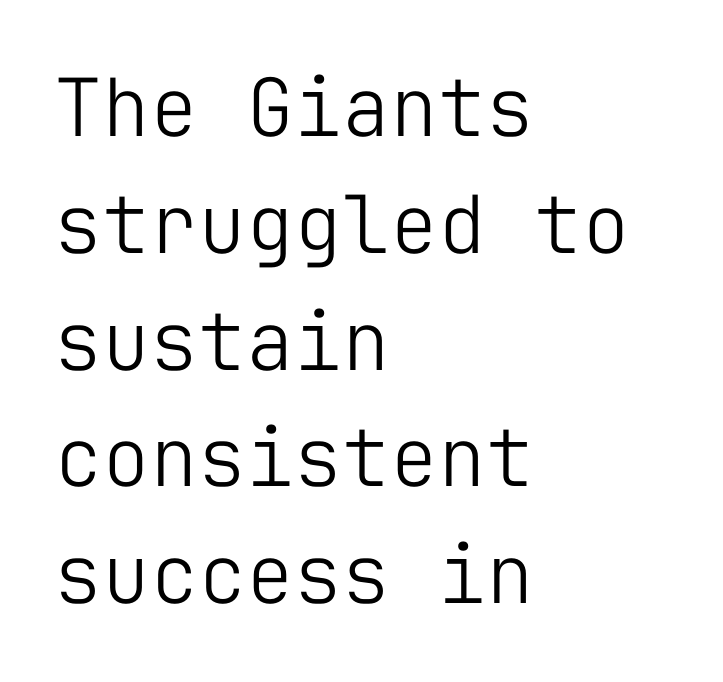
{"serif": "no", "italic": "no", "bold": "no", "weight": "light", "width": "normal", "stroke_contrast": "low", "x_height": "medium", "monospaced": "yes", "underline": "no", "align": "left", "line_spacing": "normal", "line_spacing_ratio": 1.46, "letter_spacing": "normal", "letter_spacing_em": 0.0, "glyph_px": 80}
